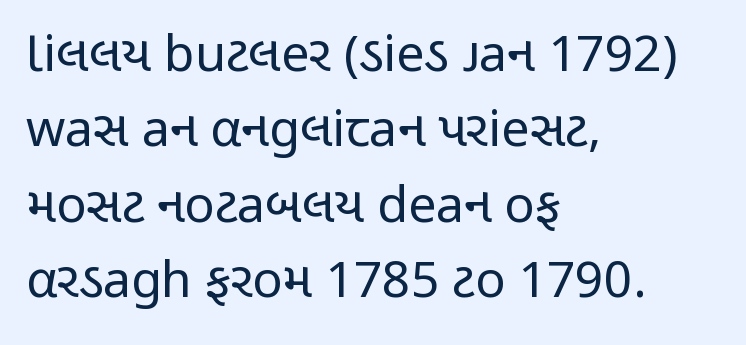
The image shows 50 px regular-weight, condensed sans-serif type, upright; set left-aligned, normal line spacing (1.51x), normal letter spacing, not underlined; low stroke contrast and a medium x-height.
